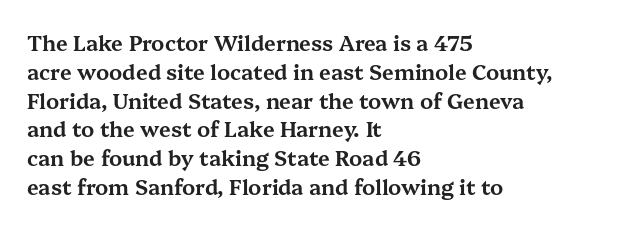
The compositor pushed each line to the left boundary. The strip under each line holds only bare page. When letters stand straight like this, we call the style roman or upright. Letter spacing: default. In terms of leading, this rendering sits right in the middle.
